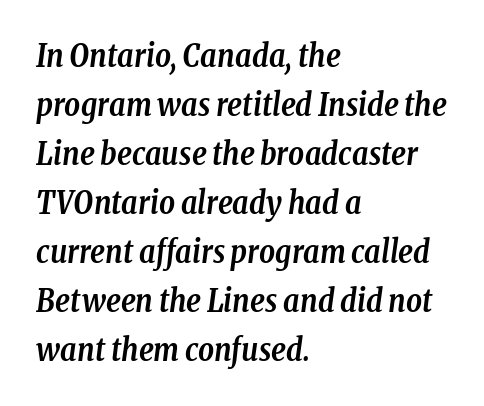
The passage shown is emphatically bold. Small tapered or slab feet sit at the stroke ends, so this counts as serif. A typesetter would call this proportional, since set widths differ per character. The lines sit at an ordinary, default distance from one another.
